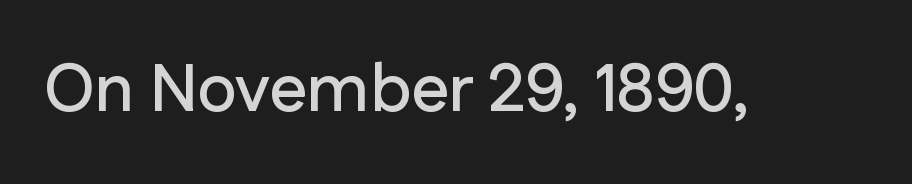
Each letter's strokes conclude bluntly, with no projecting serifs. Note the varied advance widths — an 'i' is clearly narrower than an 'm'. The rendering keeps characters at their native spacing. The space beneath each line is pristine and unruled.
